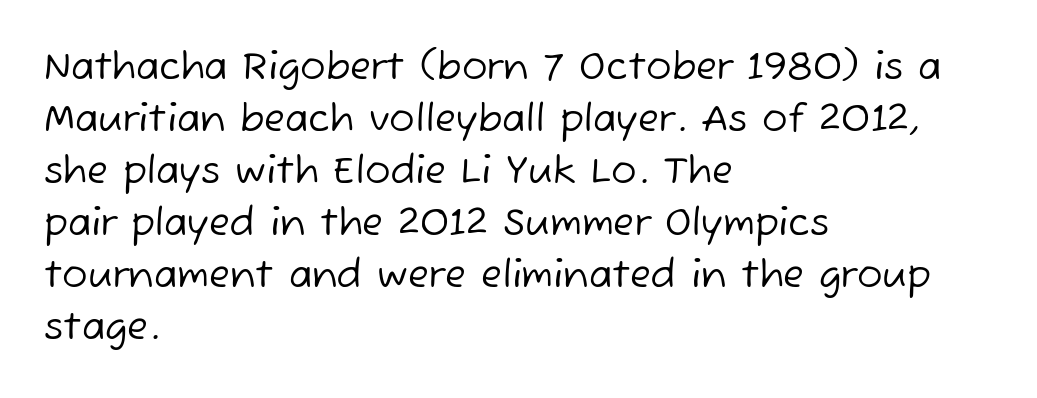
The image shows 38 px regular-weight sans-serif type; set left-aligned, normal line spacing (1.37x), normal letter spacing, not underlined; low stroke contrast and a medium x-height.
